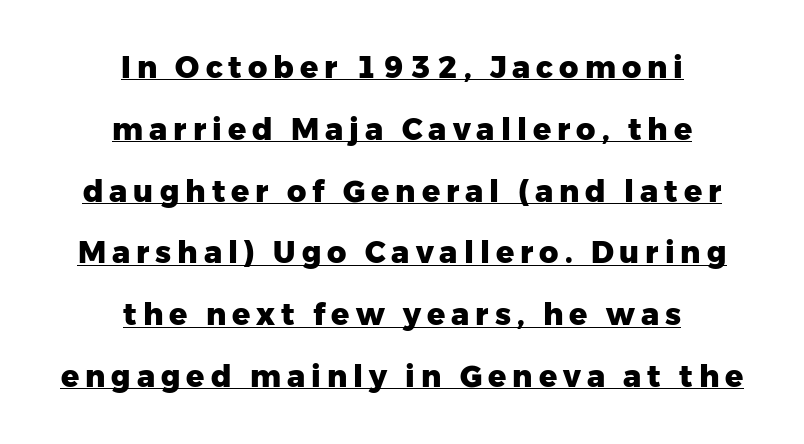
{"serif": "no", "italic": "no", "bold": "yes", "weight": "heavy", "width": "normal", "stroke_contrast": "low", "x_height": "medium", "monospaced": "no", "underline": "yes", "align": "center", "line_spacing": "loose", "line_spacing_ratio": 2.06, "letter_spacing": "wide", "letter_spacing_em": 0.2, "glyph_px": 30}
